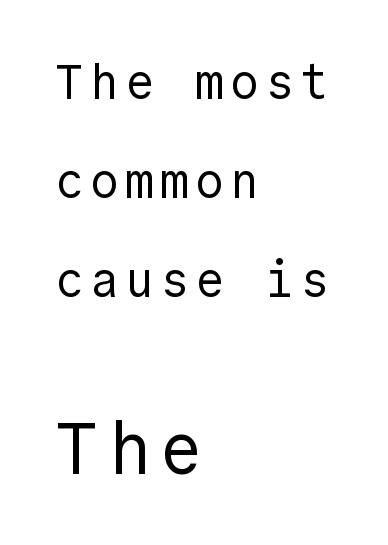
{"serif": "no", "italic": "no", "bold": "no", "weight": "regular", "width": "normal", "x_height": "medium", "underline": "no", "align": "left", "line_spacing": "loose", "line_spacing_ratio": 2.06, "larger_block": "second", "size_ratio": 1.5, "glyph_px": 72}
